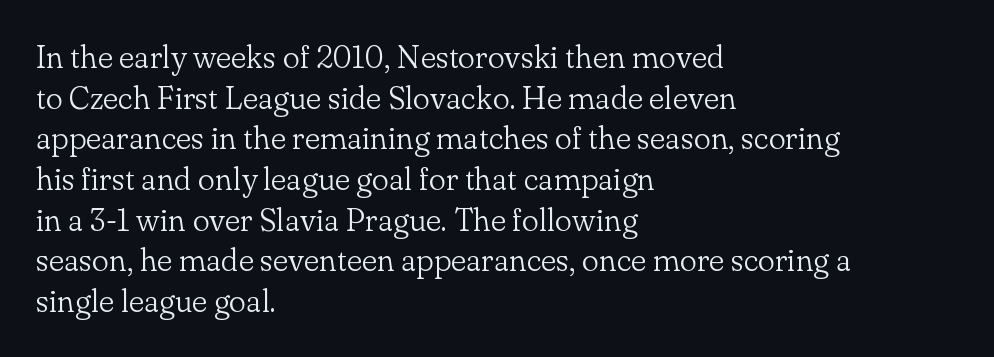
The image shows 32 px light serif type, upright; set left-aligned, normal line spacing (1.27x), normal letter spacing, not underlined; low stroke contrast and a small x-height.
